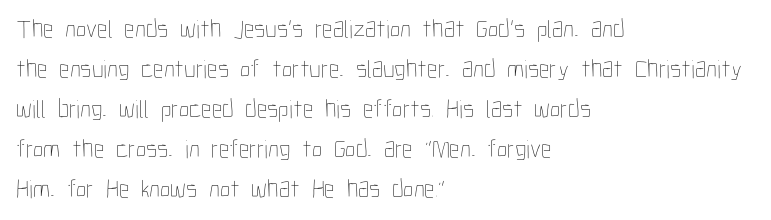
The image shows 26 px text type, upright; set left-aligned, normal line spacing (1.54x), normal letter spacing, not underlined.
